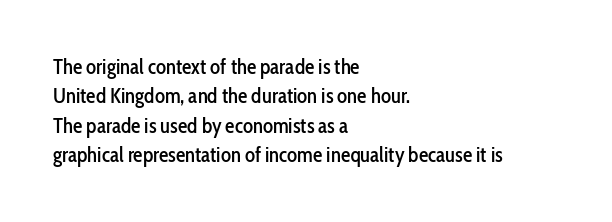
The image shows 21 px text type, upright; set left-aligned, normal line spacing (1.4x), normal letter spacing, not underlined.
